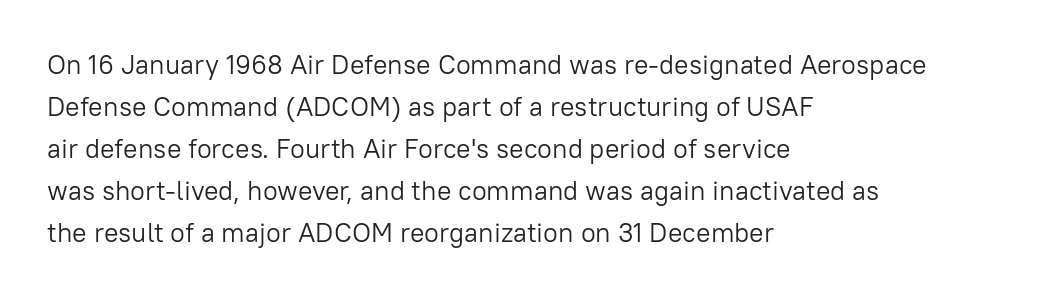
The image shows 27 px text type, upright; set left-aligned, normal line spacing (1.56x), normal letter spacing, not underlined.
